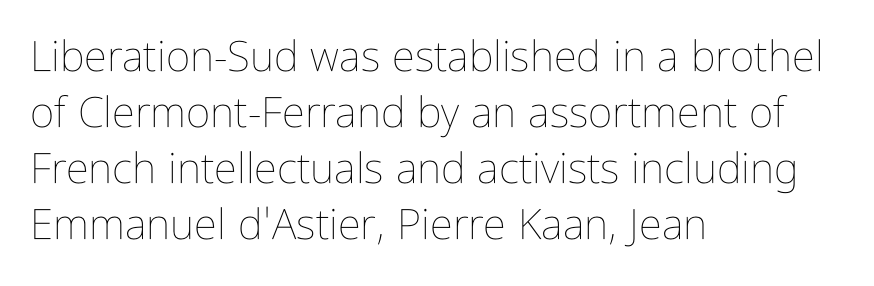
The leading is moderate, giving the passage an even texture. Alignment: flush left. The passage shown is typed in a proportional face where columns would drift. The weight tops out at a normal text grade. In terms of posture, this sample is upright. Nobody touched the tracking dial on this one.
